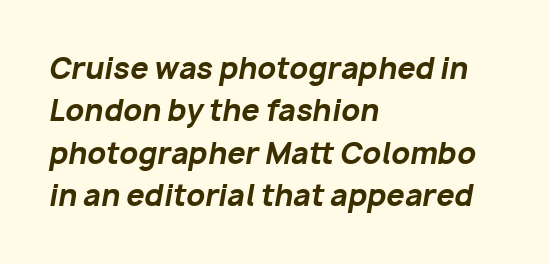
{"italic": "yes", "lean": "right", "slant_degrees": 10, "bold": "yes", "weight": "bold", "width": "normal", "stroke_contrast": "low", "x_height": "medium", "monospaced": "no", "underline": "no", "align": "left", "line_spacing": "normal", "line_spacing_ratio": 1.46, "letter_spacing": "normal", "letter_spacing_em": 0.0, "glyph_px": 29}
